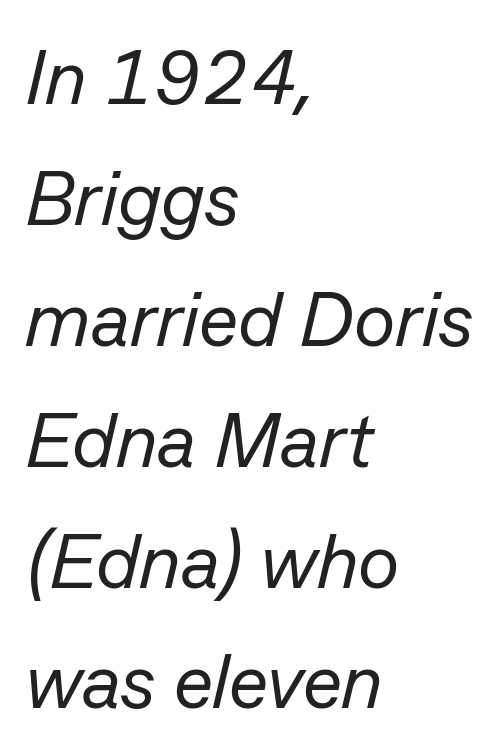
Q: Is the text bold? A: No.
Q: Is the text italic (slanted)? A: Yes, it leans right by about 13 degrees.
Q: Is the text underlined? A: No.
Q: How is the paragraph aligned? A: Left-aligned.
Q: Is the spacing between letters normal or unusually wide? A: Normal.
Q: Is the spacing between lines tight, normal or loose? A: Normal.
Q: Width (condensed, normal, or wide)? A: Normal.
Q: Stroke contrast? A: Low.
Q: x-height? A: Medium.
Q: Monospaced? A: No.
